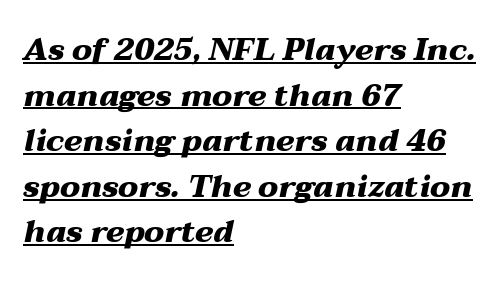
Leading: standard. Style check: oblique. Where is the straight margin? On the left. Honestly, the underline is the first thing you notice here. I'd describe the lettering as bold — thick and assertive.
